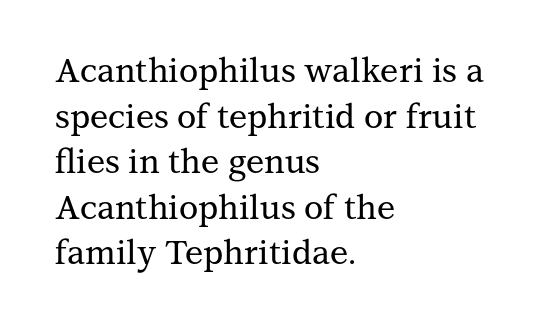
Q: Is the text italic (slanted)? A: No, it is upright.
Q: Is the typeface a serif or a sans-serif typeface? A: Serif.
Q: Is the text underlined? A: No.
Q: How is the paragraph aligned? A: Left-aligned.
Q: Is the spacing between letters normal or unusually wide? A: Normal.
Q: Is the spacing between lines tight, normal or loose? A: Normal.
Q: Width (condensed, normal, or wide)? A: Normal.
Q: Stroke contrast? A: Medium.
Q: x-height? A: Medium.
Q: Monospaced? A: No.
